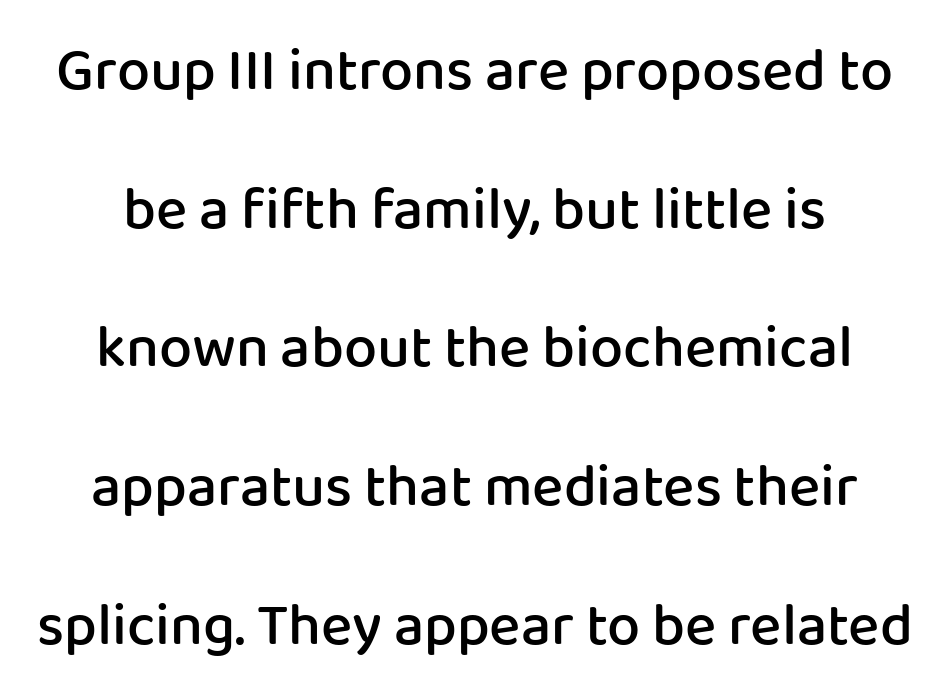
{"serif": "no", "italic": "no", "bold": "semi", "weight": "semibold", "width": "normal", "stroke_contrast": "low", "x_height": "medium", "monospaced": "no", "underline": "no", "align": "center", "line_spacing": "loose", "line_spacing_ratio": 2.35, "letter_spacing": "normal", "letter_spacing_em": 0.0, "glyph_px": 59}
